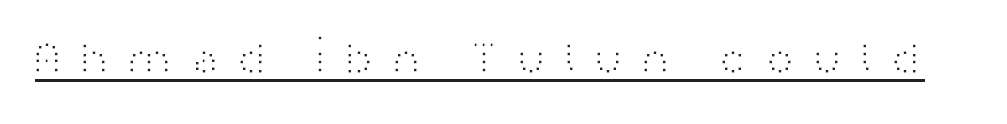
Looks like regular typesetting: each glyph gets only the width it needs. A baseline rule has been typeset under these characters. The lettering stays uniformly vertical, giving the passage a roman look. The cut favours lightness, reaching ordinary text weight at its darkest.
